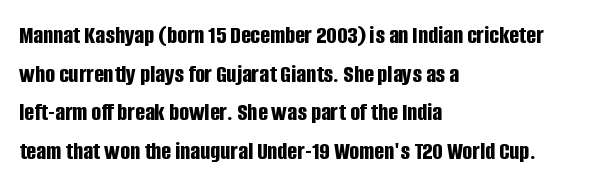
The image shows 26 px bold type, upright; set left-aligned, normal line spacing (1.49x), normal letter spacing, not underlined.
